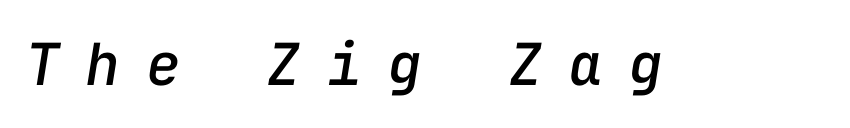
The face used here has a pronounced slope to its letters. The gap between lines stays unmarked. This sample has the even, mechanical cadence of fixed-width lettering. Spacing between characters has been opened up far beyond the box default.
